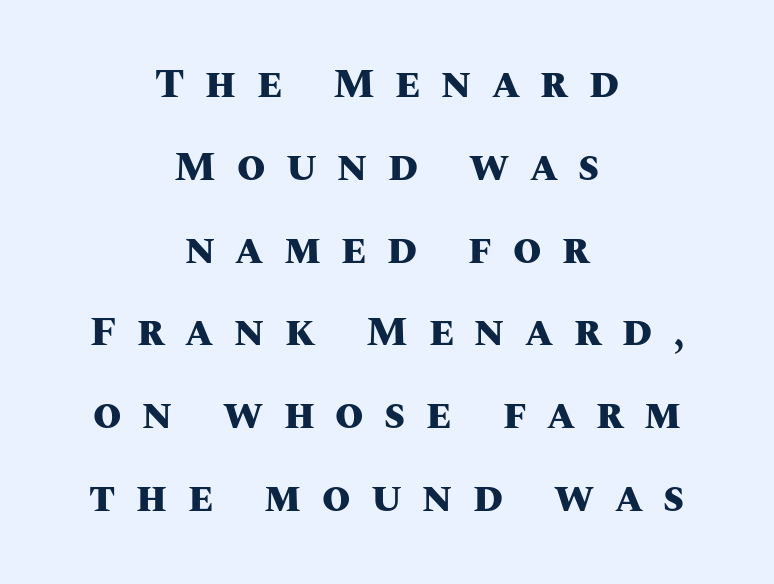
Q: Is the text bold? A: Yes.
Q: Is the text italic (slanted)? A: No, it is upright.
Q: Is the text underlined? A: No.
Q: How is the paragraph aligned? A: Centered.
Q: Is the spacing between letters normal or unusually wide? A: Unusually wide.
Q: Is the spacing between lines tight, normal or loose? A: Loose.
Q: Width (condensed, normal, or wide)? A: Normal.
Q: Stroke contrast? A: Medium.
Q: x-height? A: Large.
Q: Monospaced? A: No.
